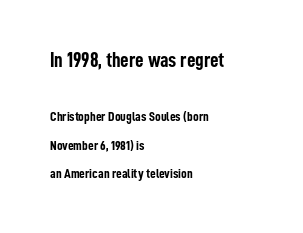
Q: Is the text bold? A: Yes.
Q: Is the text italic (slanted)? A: No, it is upright.
Q: Is the text underlined? A: No.
Q: How is the paragraph aligned? A: Left-aligned.
Q: Is the spacing between letters normal or unusually wide? A: Normal.
Q: Is the spacing between lines tight, normal or loose? A: Loose.
Q: Which block of text is set in a larger size, the first (top) or the second (bottom)? A: The first (top) one.
